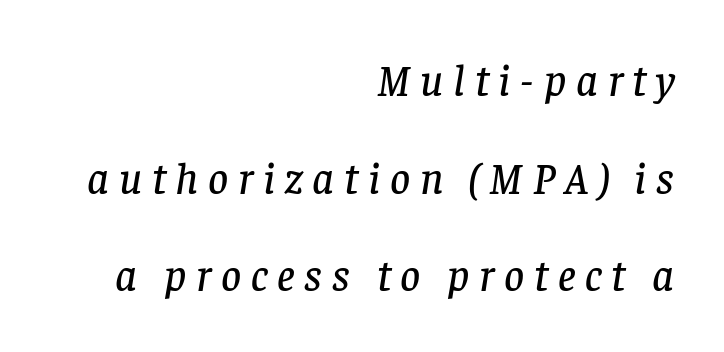
{"serif": "yes", "italic": "yes", "lean": "right", "slant_degrees": 8, "width": "normal", "stroke_contrast": "low", "x_height": "large", "monospaced": "no", "underline": "no", "align": "right", "line_spacing": "loose", "line_spacing_ratio": 2.22, "letter_spacing": "wide", "letter_spacing_em": 0.22, "glyph_px": 44}
